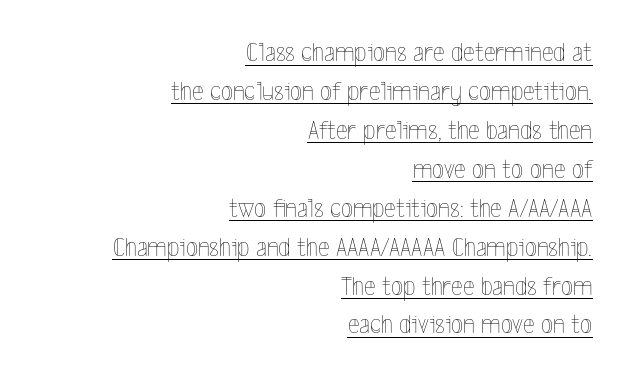
Q: Is the text bold? A: No.
Q: Is the text italic (slanted)? A: No, it is upright.
Q: Is the text underlined? A: Yes.
Q: How is the paragraph aligned? A: Right-aligned.
Q: Is the spacing between letters normal or unusually wide? A: Normal.
Q: Is the spacing between lines tight, normal or loose? A: Normal.
Q: Width (condensed, normal, or wide)? A: Condensed.
Q: x-height? A: Medium.
Q: Monospaced? A: No.
